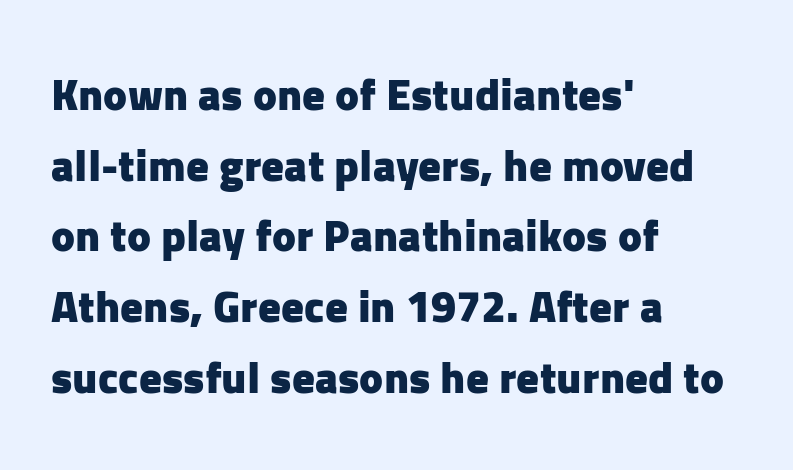
Regarding leading, the lines here are spaced in the standard way. A student would call this left alignment; a typographer would say flush left, rag right. Is the type bold? Yes — the strokes are clearly thick and heavy. Each word holds together tightly as a unit, with standard inter-letter gaps. You can tell from the bare stems that sans-serif type was used. Anything drawn beneath the words? Only blank space.
